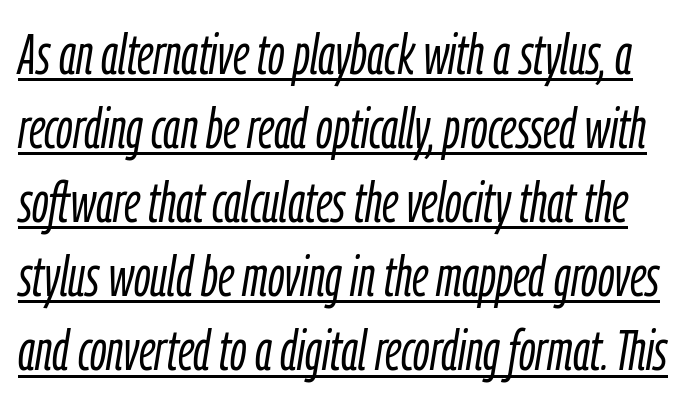
{"italic": "yes", "lean": "right", "slant_degrees": 9, "bold": "no", "weight": "light", "width": "condensed", "stroke_contrast": "low", "x_height": "medium", "monospaced": "no", "underline": "yes", "line_spacing": "normal", "line_spacing_ratio": 1.3, "letter_spacing": "normal", "letter_spacing_em": 0.0, "glyph_px": 57}
